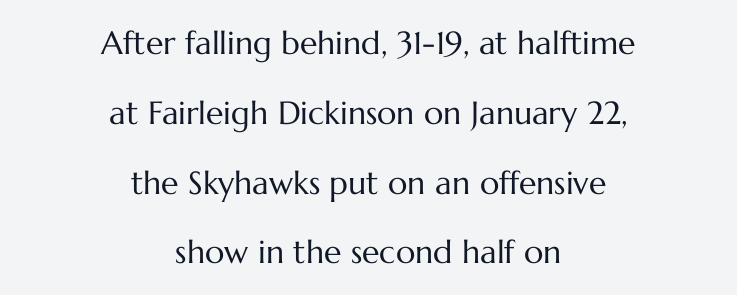
The image shows 32 px regular-weight type, upright; set centered, loose line spacing (2.18x), normal letter spacing, not underlined; medium stroke contrast and a medium x-height.
